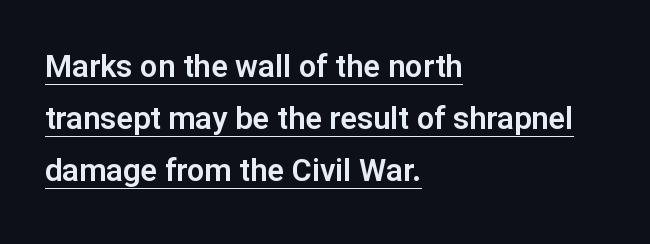
The image shows 31 px sans-serif type, upright; set left-aligned, normal line spacing (1.68x), normal letter spacing, underlined; low stroke contrast and a medium x-height.
